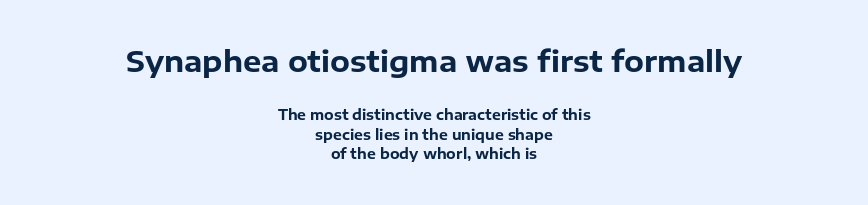
Underlining? Definitely not there. Does the type have serifs? No, each stem ends abruptly. Caption: bold face, heavy strokes. When letters stand straight like this, we call the style roman or upright. Spacing verdict: proportional, widths tailored to each character. The letterforms sit shoulder to shoulder at normal distance.
